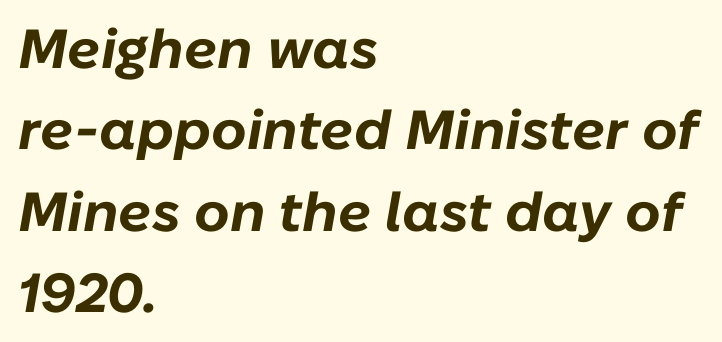
Plain, unruled lines of type. Proportional: the letters do not fall into vertical columns. The passage shown is emphatically bold. A typesetter would call this zero additional tracking. Vertically, the passage feels balanced, rows spaced as you'd expect. The ragged edge is on the right, which tells us the setting is flush left.
